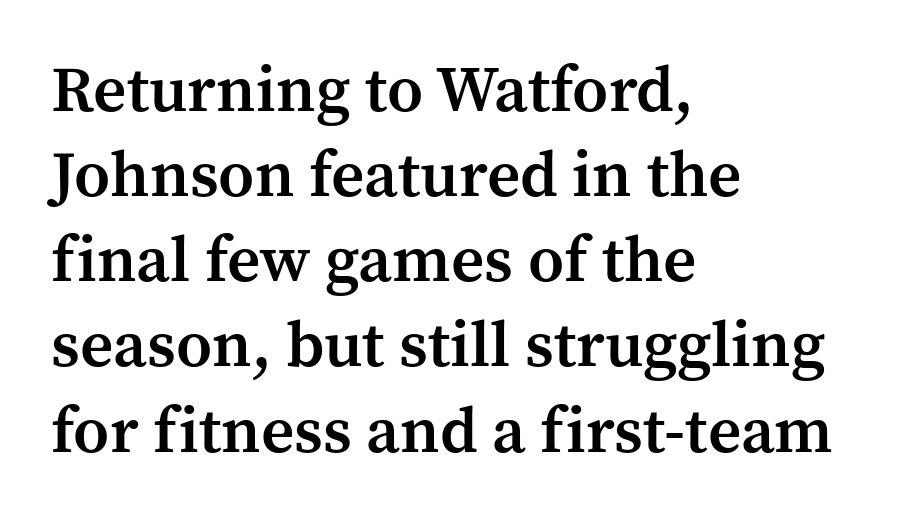
The image shows 65 px semibold serif type, upright; set left-aligned, normal line spacing (1.31x), normal letter spacing, not underlined; medium stroke contrast and a medium x-height.
